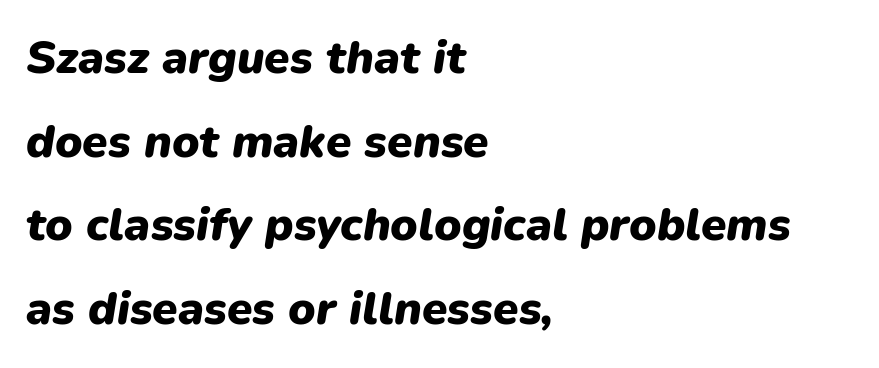
Any mark beneath the type? The region is blank. Nobody touched the tracking dial on this one. The text block is weighted toward the left margin, trailing off unevenly rightward. Rendered with sloped, italic letterforms.
